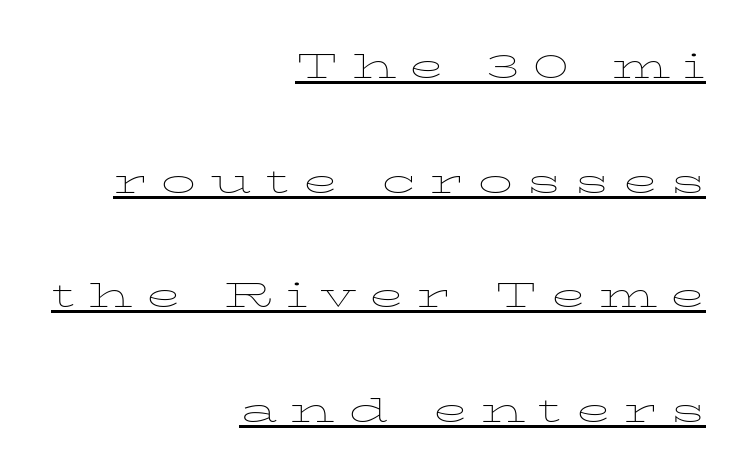
Looks like regular typesetting: each glyph gets only the width it needs. The typesetting does not lean heavy: it is not bold. It's the straight-up-and-down kind of type. Line endings align vertically; line beginnings do not. Honestly, the letter spacing is so wide it's the main thing you notice. Line spacing here is loose.
